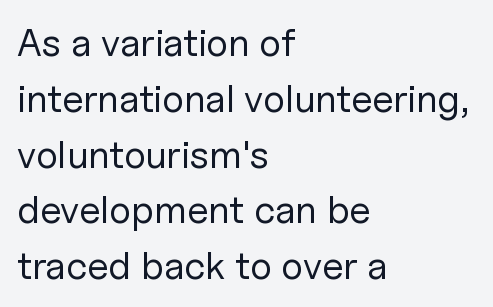
{"serif": "no", "italic": "no", "bold": "no", "weight": "regular", "width": "normal", "stroke_contrast": "low", "x_height": "medium", "monospaced": "no", "underline": "no", "align": "left", "line_spacing": "normal", "line_spacing_ratio": 1.43, "letter_spacing": "normal", "letter_spacing_em": 0.0, "glyph_px": 39}
